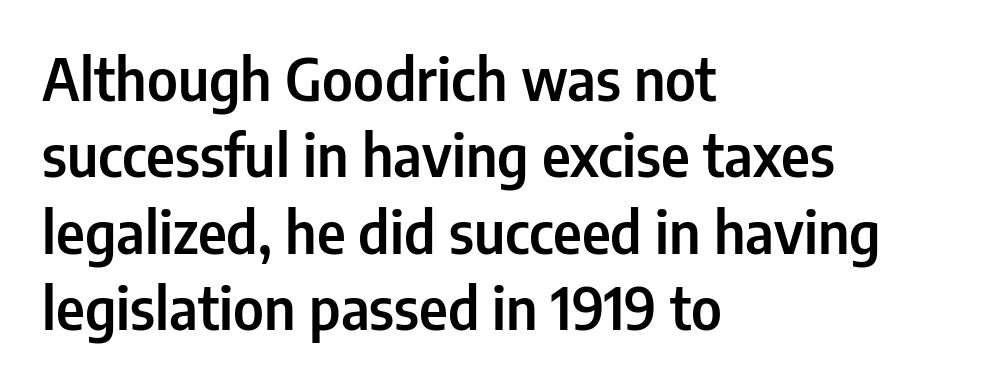
To sum up the face: it is a sans, with no serifs. Tracking here is standard; glyphs follow each other at the usual distance. Only glyphs here, with clear space below each row. This sample uses an upright cut, with every glyph sitting square on the baseline.
